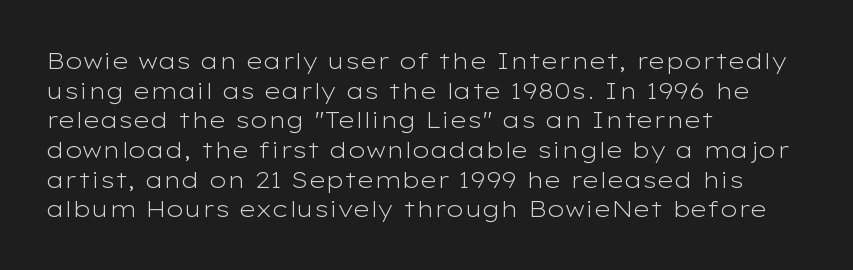
The lines sit at an ordinary, default distance from one another. The rag falls on the right side of this text block. The characters are drawn with everyday or finer stroke widths. Descender tails drop into unmarked territory.
